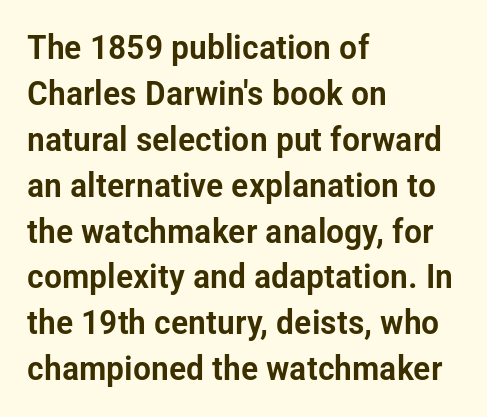
Q: Is the text italic (slanted)? A: No, it is upright.
Q: Is the typeface a serif or a sans-serif typeface? A: Sans-serif.
Q: Is the text underlined? A: No.
Q: How is the paragraph aligned? A: Left-aligned.
Q: Is the spacing between letters normal or unusually wide? A: Normal.
Q: Is the spacing between lines tight, normal or loose? A: Normal.
Q: Width (condensed, normal, or wide)? A: Condensed.
Q: Stroke contrast? A: Low.
Q: x-height? A: Medium.
Q: Monospaced? A: No.
